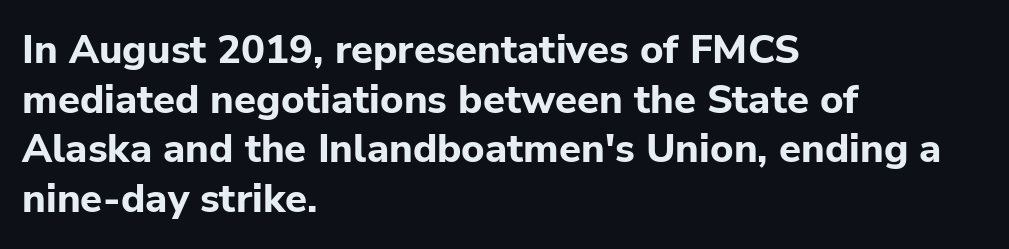
The image shows 40 px bold sans-serif type, upright; set left-aligned, line spacing 1.24x, normal letter spacing, not underlined; low stroke contrast and a medium x-height.
